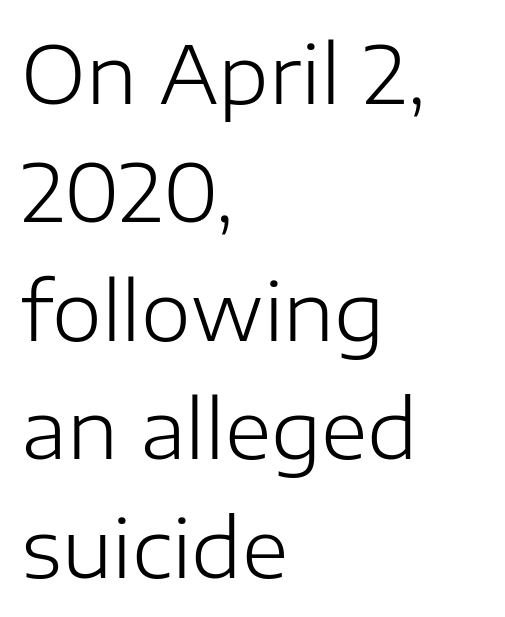
The image shows 80 px light sans-serif type, upright; set left-aligned, normal line spacing (1.48x), normal letter spacing, not underlined; low stroke contrast and a medium x-height.
